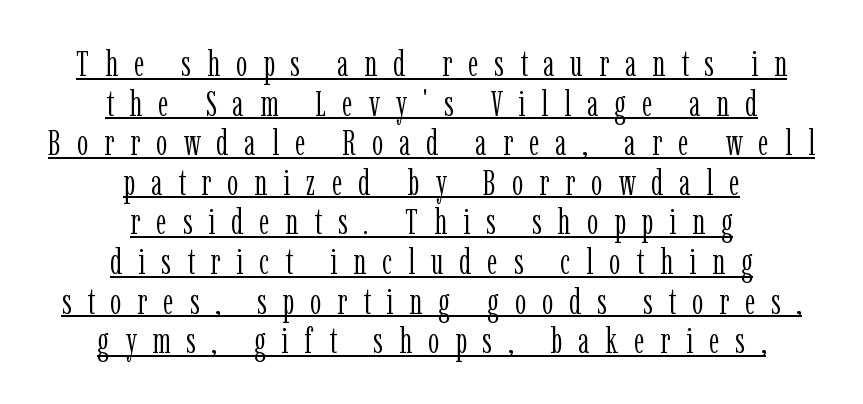
{"serif": "yes", "italic": "no", "bold": "no", "weight": "light", "width": "condensed", "stroke_contrast": "low", "x_height": "medium", "monospaced": "no", "underline": "yes", "align": "center", "line_spacing": "tight", "line_spacing_ratio": 1.1, "letter_spacing": "wide", "letter_spacing_em": 0.44, "glyph_px": 36}
